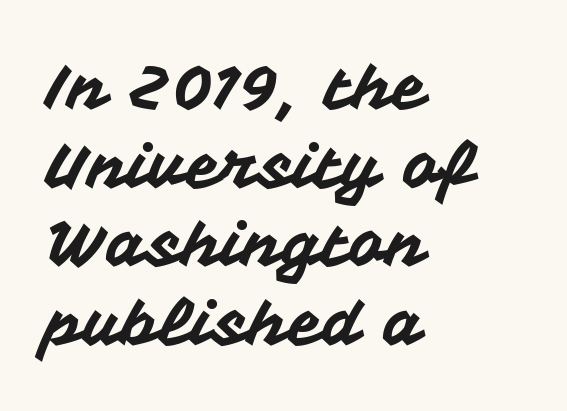
{"serif": "no", "width": "normal", "stroke_contrast": "medium", "x_height": "medium", "monospaced": "no", "underline": "no", "align": "left", "line_spacing": "normal", "line_spacing_ratio": 1.25, "letter_spacing": "normal", "letter_spacing_em": 0.0, "glyph_px": 63}
